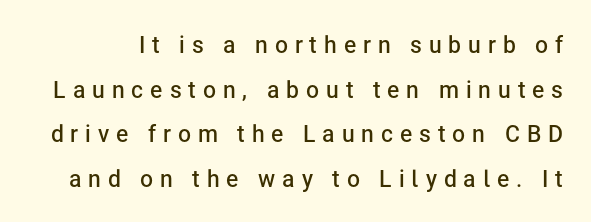
{"italic": "no", "bold": "semi", "underline": "no", "line_spacing": "loose", "line_spacing_ratio": 1.94, "letter_spacing": "wide", "letter_spacing_em": 0.3, "glyph_px": 23}
